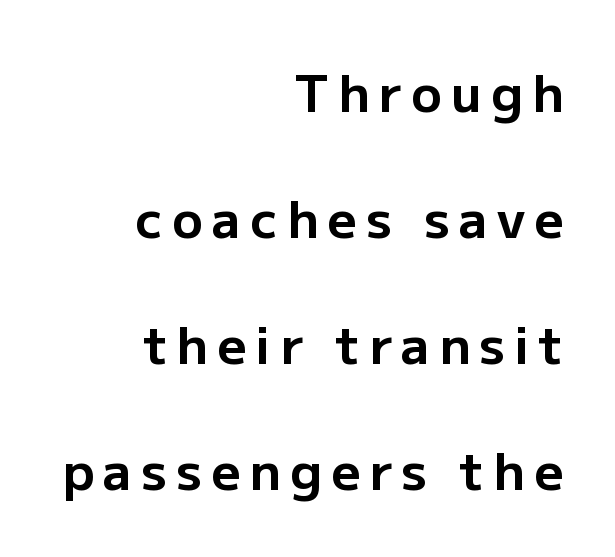
{"serif": "no", "italic": "no", "bold": "yes", "weight": "bold", "width": "normal", "stroke_contrast": "low", "x_height": "medium", "monospaced": "no", "underline": "no", "align": "right", "line_spacing": "loose", "line_spacing_ratio": 2.47, "glyph_px": 51}
